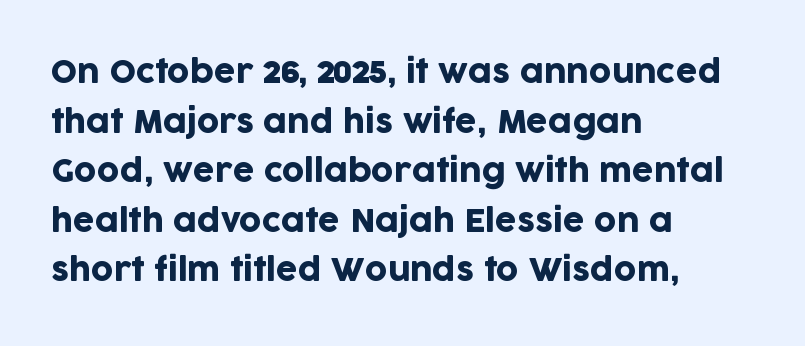
The image shows 31 px sans-serif type, upright; set left-aligned, normal line spacing (1.6x), normal letter spacing, not underlined; low stroke contrast and a large x-height.
